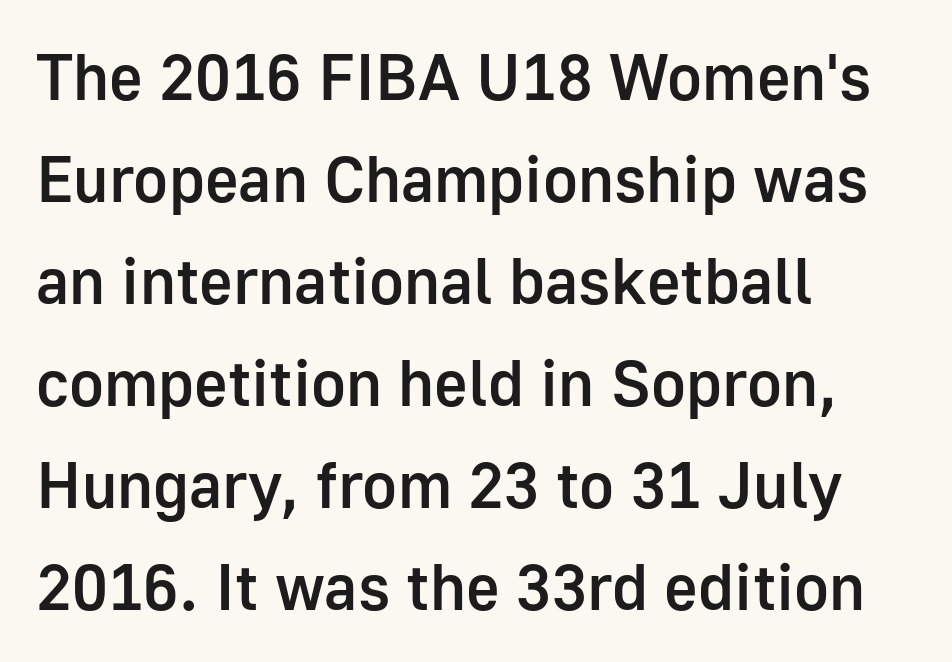
{"serif": "no", "italic": "no", "bold": "semi", "weight": "semibold", "width": "normal", "stroke_contrast": "low", "x_height": "medium", "monospaced": "no", "underline": "no", "align": "left", "line_spacing": "normal", "line_spacing_ratio": 1.57, "letter_spacing": "normal", "letter_spacing_em": 0.0, "glyph_px": 65}
